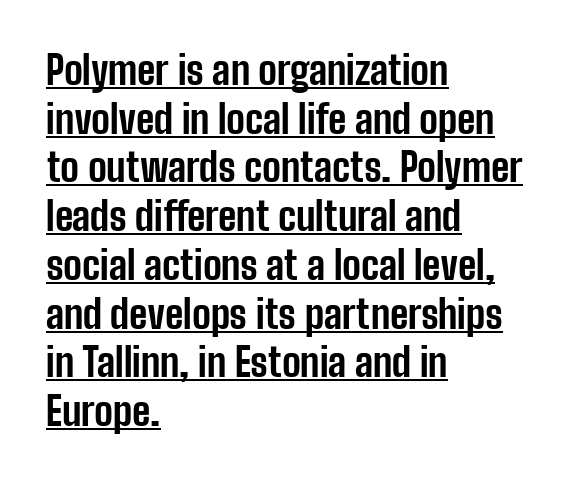
{"serif": "no", "italic": "no", "bold": "yes", "weight": "bold", "width": "condensed", "stroke_contrast": "low", "x_height": "medium", "monospaced": "no", "underline": "yes", "align": "left", "line_spacing": "normal", "line_spacing_ratio": 1.25, "letter_spacing": "normal", "letter_spacing_em": 0.0, "glyph_px": 39}
